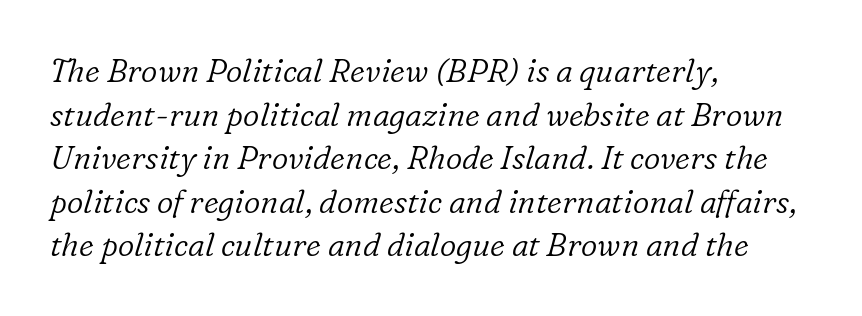
Horizontally, the lines are justified to the leading edge only. These glyphs show unthickened strokes, regular width or finer. The letters carry serifs — small finishing strokes at the ends of their stems. It's the slanting kind of type. Lines of text with bare space underneath. In terms of letterspacing, this is plain default setting.
